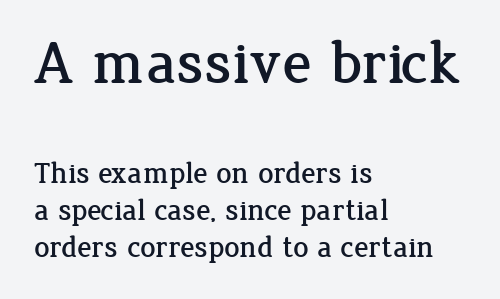
Q: Is the text italic (slanted)? A: No, it is upright.
Q: Is the typeface a serif or a sans-serif typeface? A: Serif.
Q: Is the text underlined? A: No.
Q: How is the paragraph aligned? A: Left-aligned.
Q: Is the spacing between letters normal or unusually wide? A: Normal.
Q: Which block of text is set in a larger size, the first (top) or the second (bottom)? A: The first (top) one.
Q: Width (condensed, normal, or wide)? A: Normal.
Q: Stroke contrast? A: Low.
Q: x-height? A: Medium.
Q: Monospaced? A: No.
